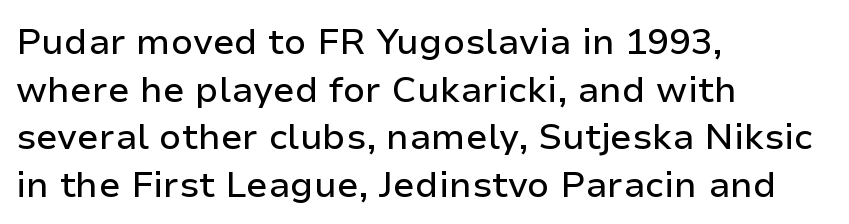
The image shows 36 px sans-serif type, upright; set left-aligned, normal line spacing (1.32x), normal letter spacing, not underlined; low stroke contrast and a medium x-height.
